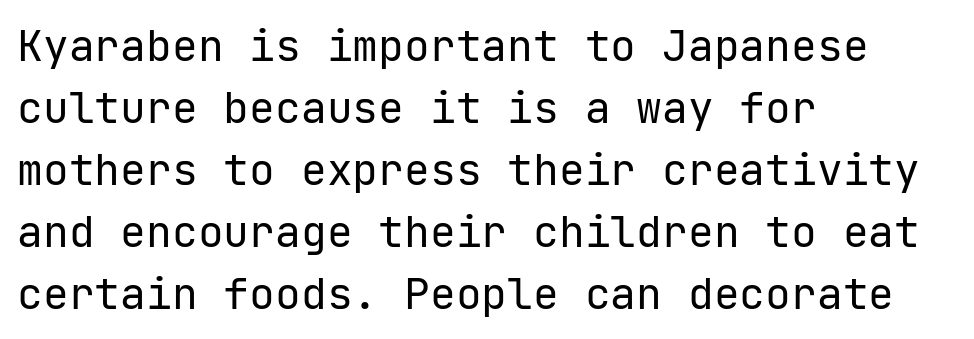
Is this a sans? Yes — the strokes have no serifs. The paragraph has a hard left edge and a soft right edge. Every stem runs plumb, perpendicular to the baseline. Look at the tracking — it's just the regular setting, nothing added.
